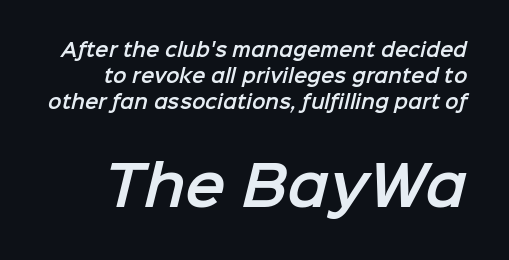
{"serif": "no", "width": "normal", "stroke_contrast": "low", "x_height": "medium", "monospaced": "no", "underline": "no", "line_spacing": "normal", "line_spacing_ratio": 1.44, "letter_spacing": "normal", "letter_spacing_em": 0.0, "larger_block": "second", "size_ratio": 3.0, "glyph_px": 54}
